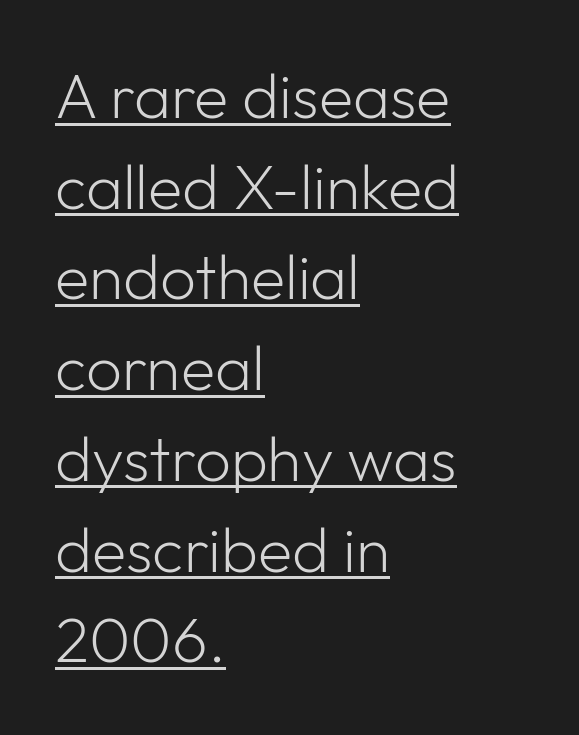
The image shows 63 px light sans-serif type, upright; set left-aligned, normal line spacing (1.44x), normal letter spacing, underlined; low stroke contrast and a medium x-height.
